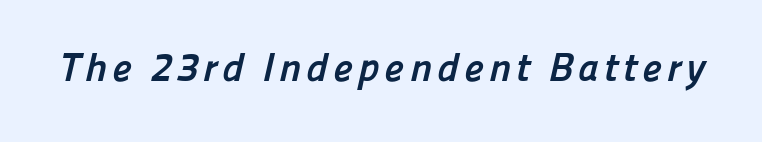
Q: Is the text bold? A: Yes.
Q: Is the typeface a serif or a sans-serif typeface? A: Sans-serif.
Q: Is the text underlined? A: No.
Q: Width (condensed, normal, or wide)? A: Normal.
Q: Stroke contrast? A: Low.
Q: x-height? A: Medium.
Q: Monospaced? A: No.
